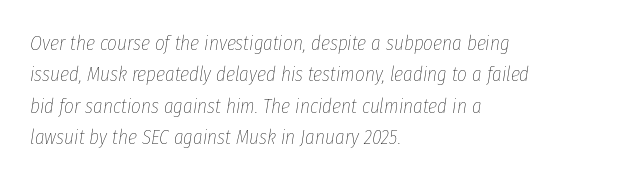
Q: Is the text bold? A: No.
Q: Is the text italic (slanted)? A: Yes, it leans right by about 8 degrees.
Q: Is the text underlined? A: No.
Q: How is the paragraph aligned? A: Left-aligned.
Q: Is the spacing between letters normal or unusually wide? A: Normal.
Q: Is the spacing between lines tight, normal or loose? A: Normal.
